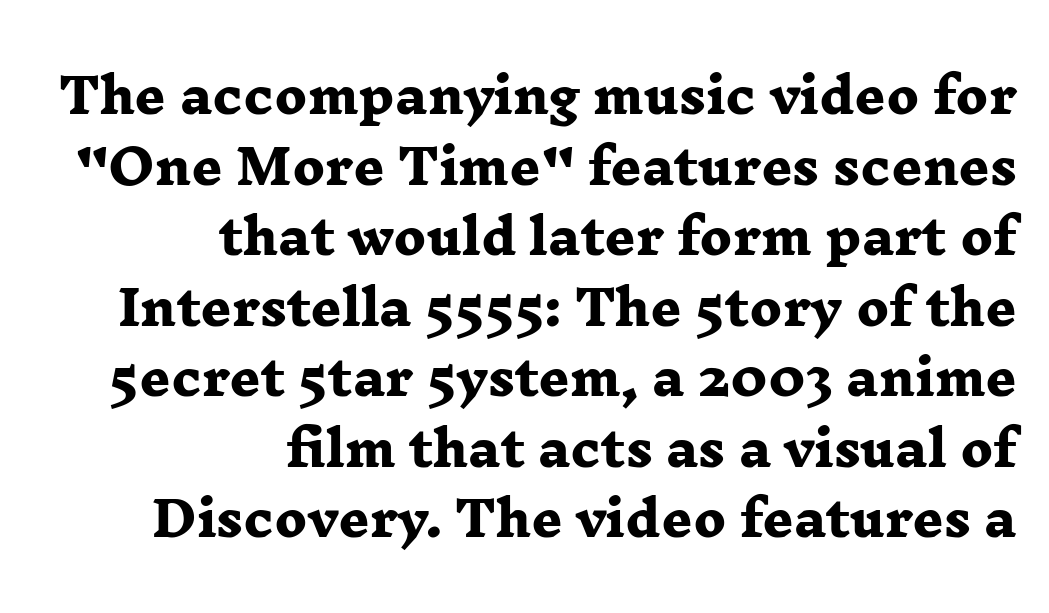
Q: Is the text bold? A: Yes.
Q: Is the typeface a serif or a sans-serif typeface? A: Serif.
Q: Is the text underlined? A: No.
Q: How is the paragraph aligned? A: Right-aligned.
Q: Is the spacing between letters normal or unusually wide? A: Normal.
Q: Is the spacing between lines tight, normal or loose? A: Normal.
Q: Width (condensed, normal, or wide)? A: Wide.
Q: Stroke contrast? A: Low.
Q: x-height? A: Medium.
Q: Monospaced? A: No.
